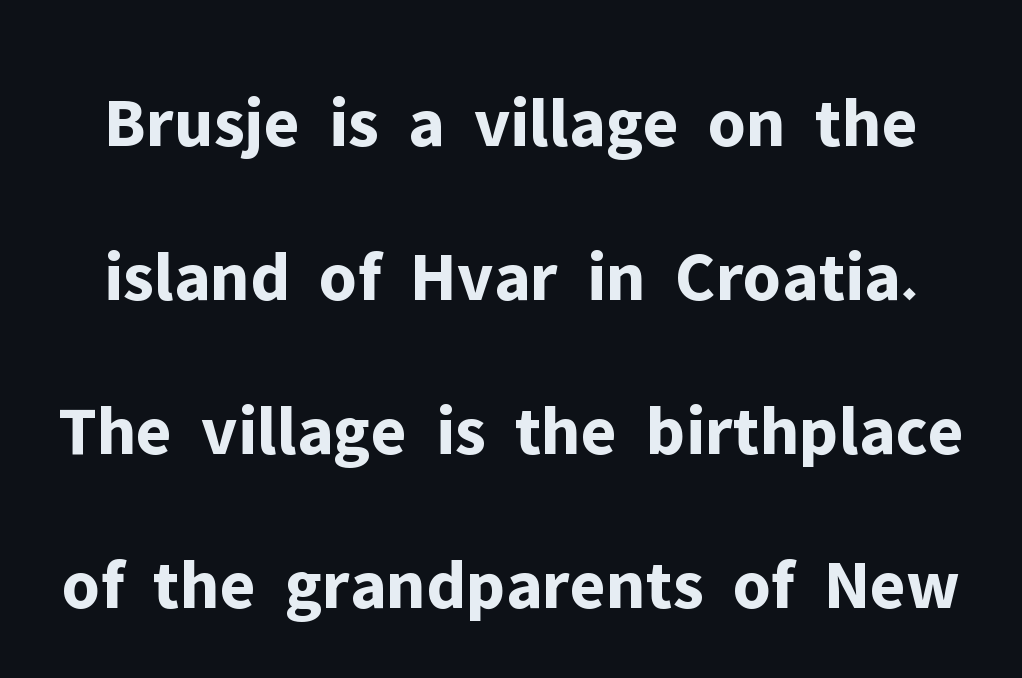
{"serif": "no", "italic": "no", "bold": "yes", "weight": "bold", "width": "normal", "stroke_contrast": "low", "x_height": "medium", "monospaced": "no", "underline": "no", "line_spacing": "loose", "line_spacing_ratio": 2.14, "letter_spacing": "normal", "letter_spacing_em": 0.0, "glyph_px": 72}
